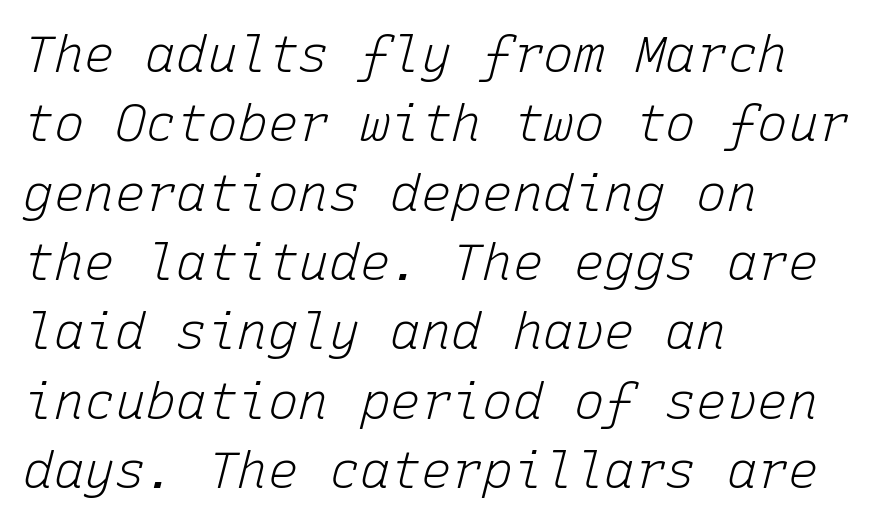
{"italic": "yes", "lean": "right", "slant_degrees": 15, "bold": "no", "weight": "light", "width": "normal", "stroke_contrast": "low", "x_height": "medium", "monospaced": "yes", "underline": "no", "align": "left", "line_spacing": "normal", "line_spacing_ratio": 1.36, "letter_spacing": "normal", "letter_spacing_em": 0.0, "glyph_px": 51}
